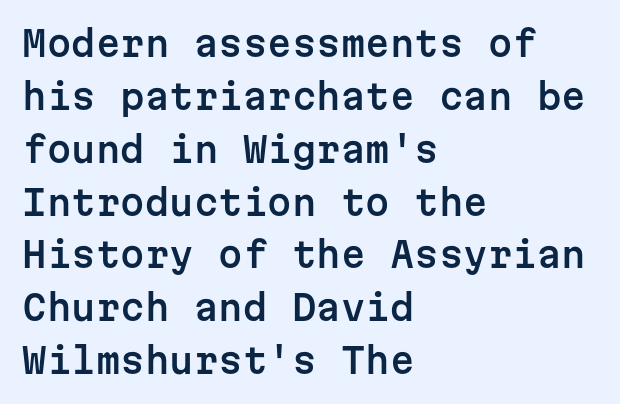
Line spacing here is normal. Horizontally, the lines are justified to the leading edge only. It's the straight-up-and-down kind of type. These lines are rendered in a fixed-pitch font.
